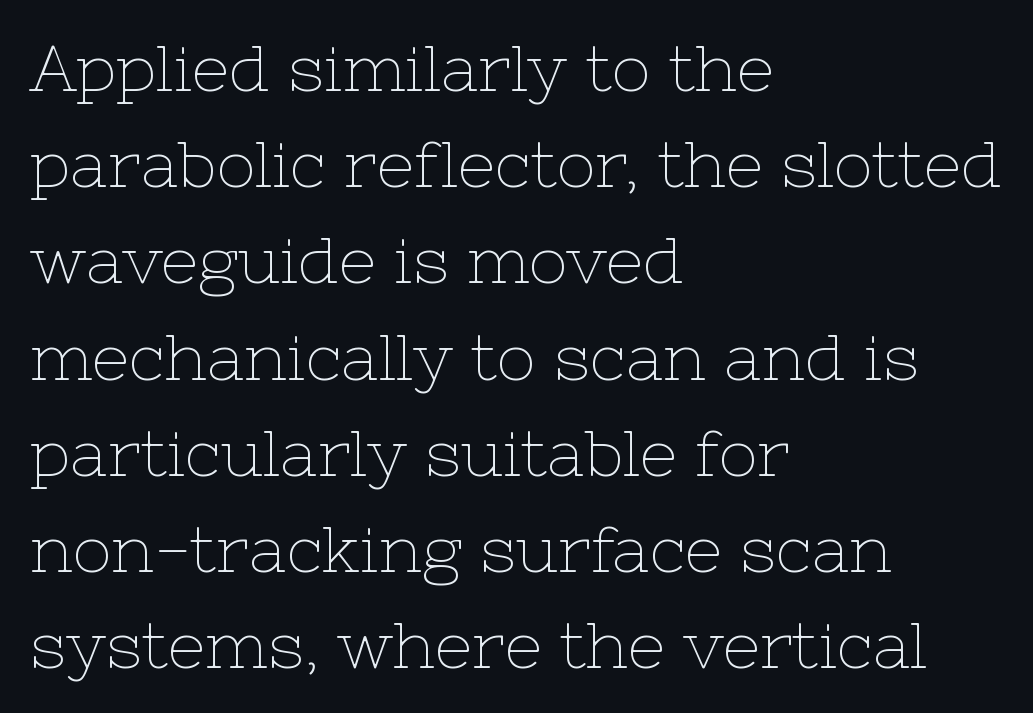
Q: Is the text bold? A: No.
Q: Is the text italic (slanted)? A: No, it is upright.
Q: Is the typeface a serif or a sans-serif typeface? A: Serif.
Q: Is the text underlined? A: No.
Q: How is the paragraph aligned? A: Left-aligned.
Q: Is the spacing between letters normal or unusually wide? A: Normal.
Q: Is the spacing between lines tight, normal or loose? A: Normal.
Q: Width (condensed, normal, or wide)? A: Normal.
Q: Stroke contrast? A: Low.
Q: x-height? A: Medium.
Q: Monospaced? A: No.
